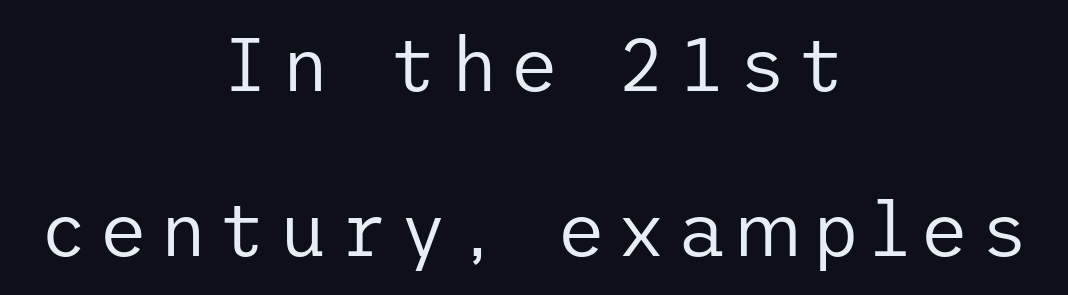
Q: Is the text bold? A: No.
Q: Is the text italic (slanted)? A: No, it is upright.
Q: Is the typeface a serif or a sans-serif typeface? A: Sans-serif.
Q: Is the text underlined? A: No.
Q: How is the paragraph aligned? A: Centered.
Q: Is the spacing between lines tight, normal or loose? A: Loose.
Q: Width (condensed, normal, or wide)? A: Normal.
Q: Stroke contrast? A: Low.
Q: x-height? A: Medium.
